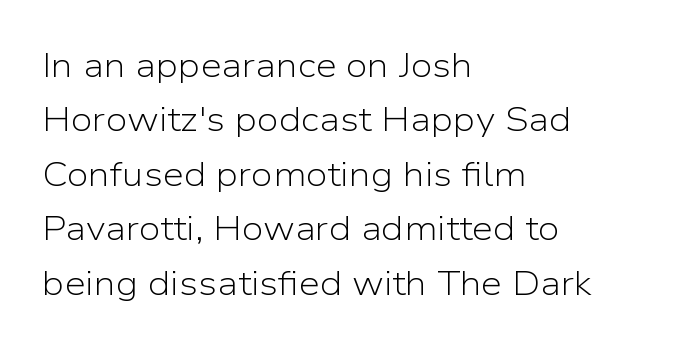
Q: Is the text bold? A: No.
Q: Is the text italic (slanted)? A: No, it is upright.
Q: Is the typeface a serif or a sans-serif typeface? A: Sans-serif.
Q: Is the text underlined? A: No.
Q: How is the paragraph aligned? A: Left-aligned.
Q: Is the spacing between letters normal or unusually wide? A: Normal.
Q: Is the spacing between lines tight, normal or loose? A: Normal.
Q: Width (condensed, normal, or wide)? A: Normal.
Q: Stroke contrast? A: Low.
Q: x-height? A: Medium.
Q: Monospaced? A: No.
